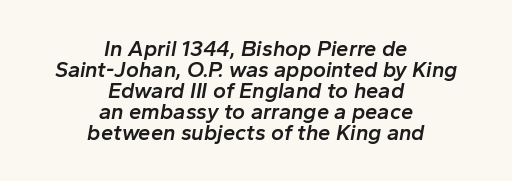
One-word summary of the alignment: center. The line texture is even and compact thanks to regular tracking. The zone under the glyphs is completely vacant. It's the slanting kind of type. The typesetting leans somewhat heavy: a semibold. Baseline-to-baseline distance is barely more than the letter height.
